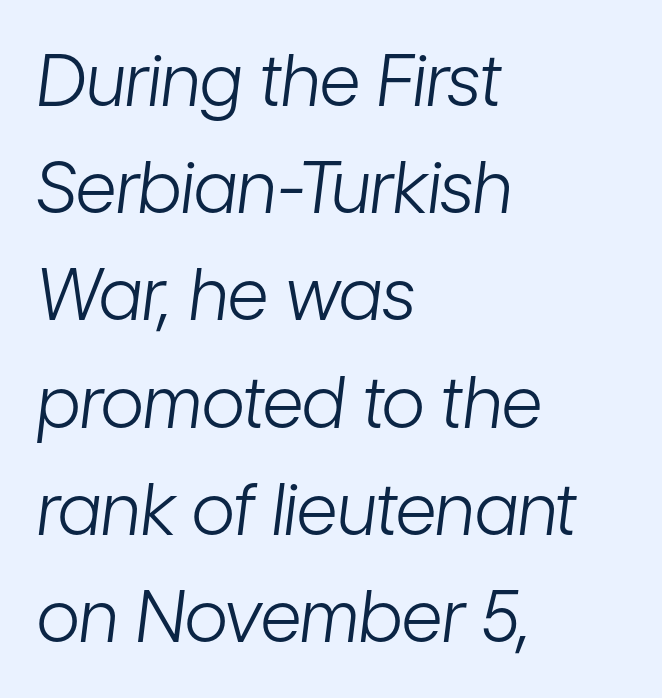
{"italic": "yes", "lean": "right", "slant_degrees": 7, "bold": "no", "weight": "light", "width": "condensed", "stroke_contrast": "low", "x_height": "medium", "monospaced": "no", "underline": "no", "align": "left", "line_spacing": "normal", "line_spacing_ratio": 1.51, "letter_spacing": "normal", "letter_spacing_em": 0.0, "glyph_px": 71}
